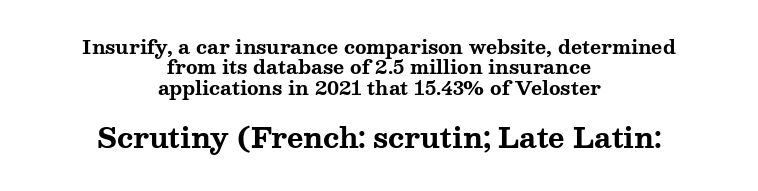
The image shows 28 px bold, wide serif type, upright; set centered, tight line spacing (1.07x), normal letter spacing, not underlined; the second (bottom) block is 1.47x larger; medium stroke contrast and a medium x-height.
